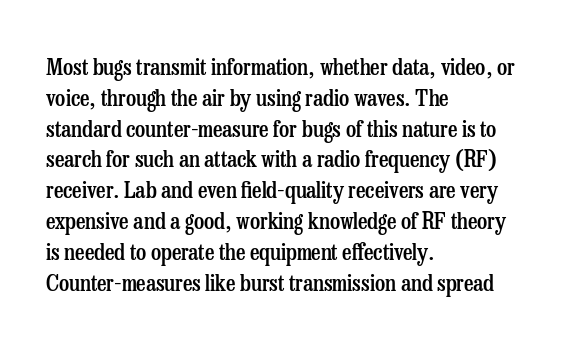
Q: Is the text bold? A: Semi-bold.
Q: Is the text italic (slanted)? A: No, it is upright.
Q: Is the text underlined? A: No.
Q: How is the paragraph aligned? A: Left-aligned.
Q: Is the spacing between letters normal or unusually wide? A: Normal.
Q: Is the spacing between lines tight, normal or loose? A: Normal.
